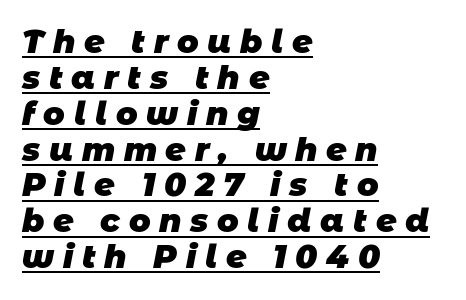
The image shows 32 px heavy sans-serif type; set left-aligned, tight line spacing (1.12x), unusually wide letter spacing (+0.27 em), underlined; low stroke contrast and a large x-height.
